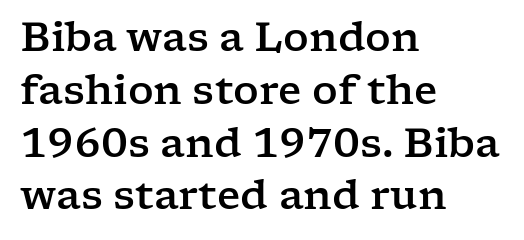
The image shows 40 px wide serif type, upright; set left-aligned, normal line spacing (1.32x), normal letter spacing, not underlined; low stroke contrast and a medium x-height.
